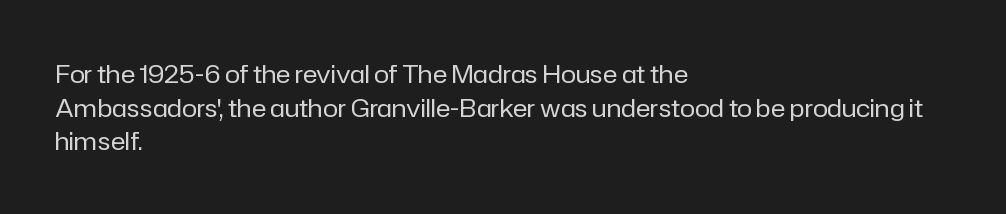
Q: Is the text bold? A: No.
Q: Is the text italic (slanted)? A: No, it is upright.
Q: Is the text underlined? A: No.
Q: How is the paragraph aligned? A: Left-aligned.
Q: Is the spacing between letters normal or unusually wide? A: Normal.
Q: Is the spacing between lines tight, normal or loose? A: Normal.
